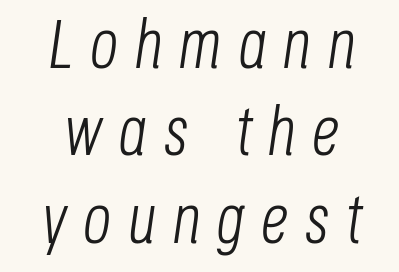
The font sits on the lighter half of the weight spectrum, regular included. This sample has the flowing, uneven cadence of proportional lettering. Is the block centered? Yes — each line is placed symmetrically about the middle. Leading: standard. Yep, that's italic — everything's leaning. Compared with typical body copy, the letter spacing here is much looser.
